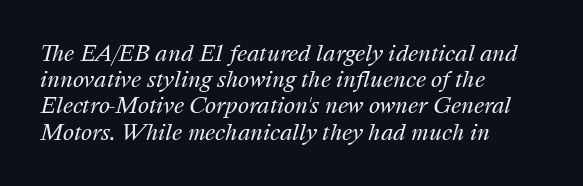
{"italic": "yes", "lean": "right", "slant_degrees": 16, "bold": "no", "underline": "no", "align": "left", "line_spacing": "normal", "line_spacing_ratio": 1.25, "letter_spacing": "normal", "letter_spacing_em": 0.0, "glyph_px": 21}
